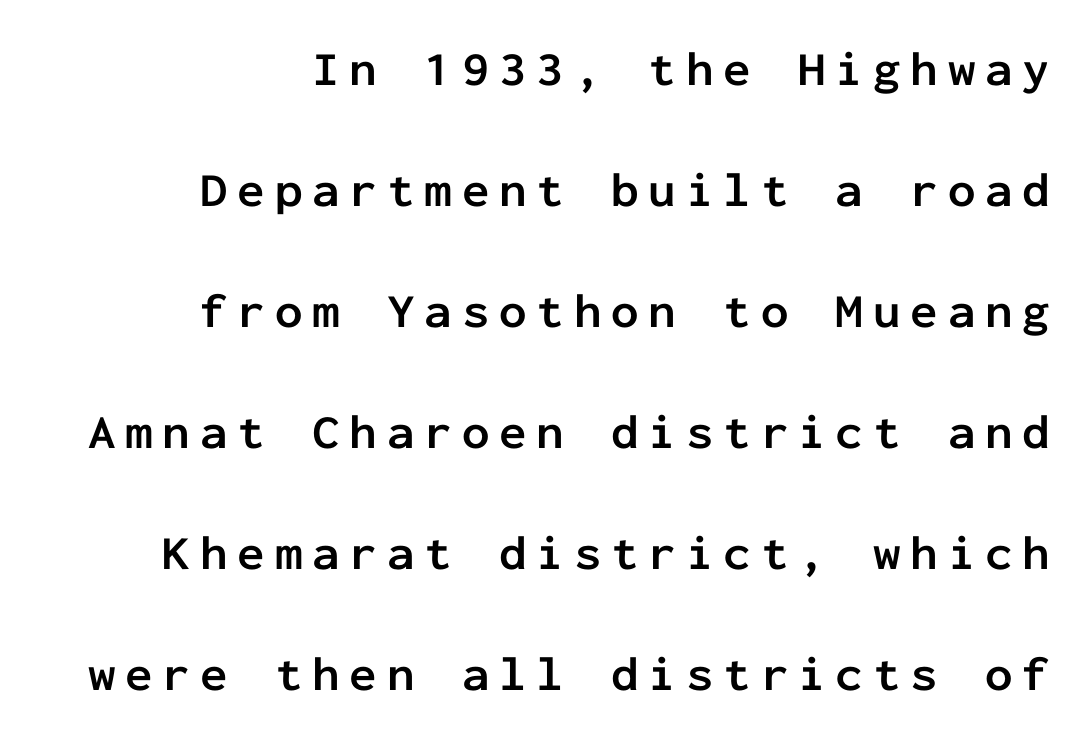
The image shows 49 px semibold sans-serif type, upright, monospaced; set right-aligned, loose line spacing (2.47x), unusually wide letter spacing (+0.2 em), not underlined; low stroke contrast and a medium x-height.
